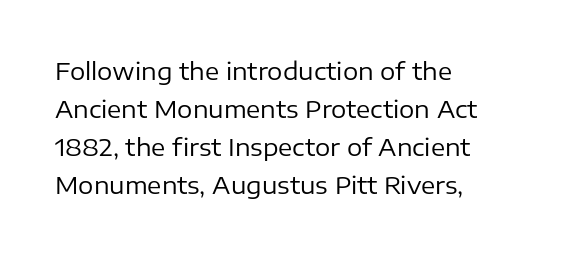
Caption: standard tracking, unaltered. How would I describe the line gaps? Plain and ordinary. Notice how the stems are strictly vertical — no italics here. The typeface has the unassuming heft of standard copy or less. The lines are quadded left.
